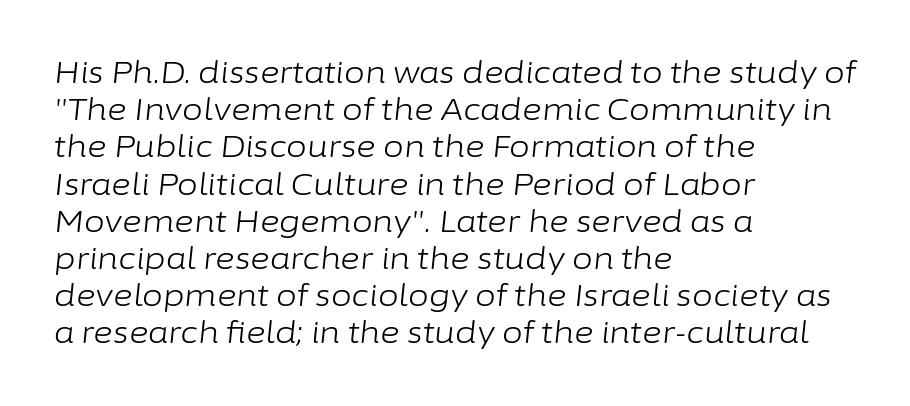
The image shows 30 px light type, italic (leaning right); set left-aligned, line spacing 1.24x, normal letter spacing, not underlined; low stroke contrast and a medium x-height.
